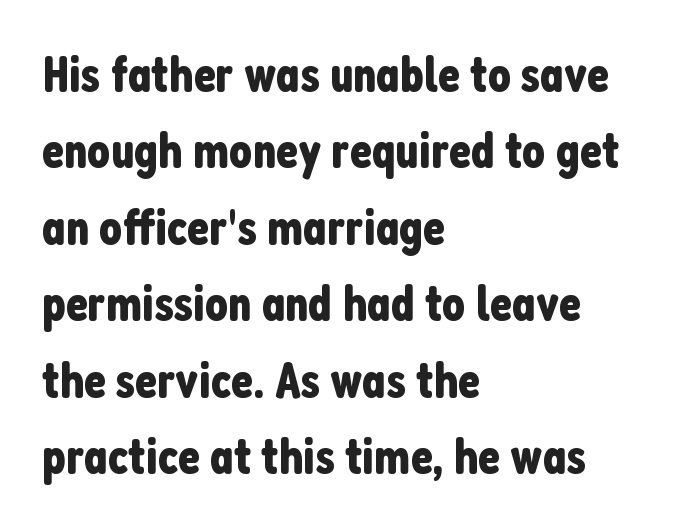
The image shows 51 px condensed sans-serif type, upright; set left-aligned, normal line spacing (1.5x), normal letter spacing, not underlined; low stroke contrast and a medium x-height.
